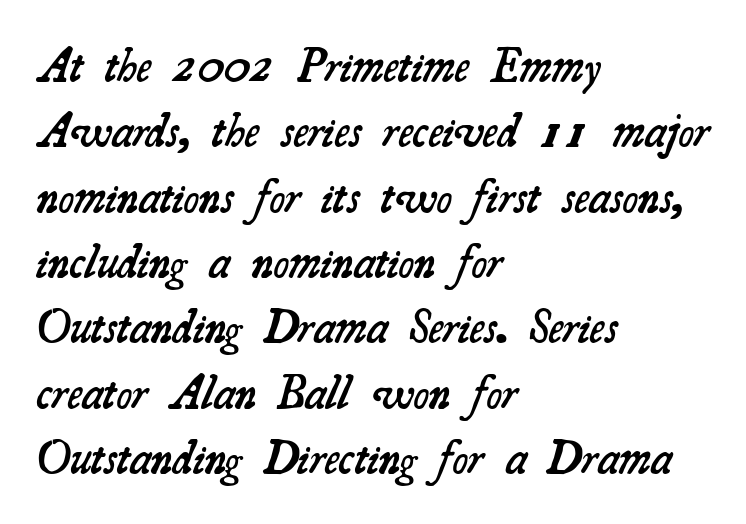
The image shows 47 px semibold serif type; set left-aligned, normal line spacing (1.39x), normal letter spacing, not underlined; medium stroke contrast and a small x-height.
